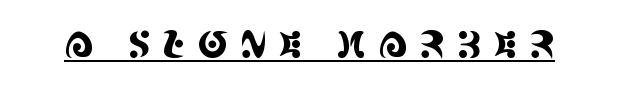
I'd call this a serif setting — the letters wear small feet. Spacing verdict: proportional, widths tailored to each character. This sample carries an underscore along the baseline area. Upright lettering throughout. The line texture is sparse and dotted thanks to wide tracking.
